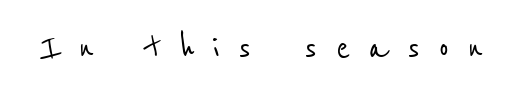
The image shows 42 px condensed sans-serif type; set unusually wide letter spacing (+0.43 em), not underlined; low stroke contrast and a medium x-height.
